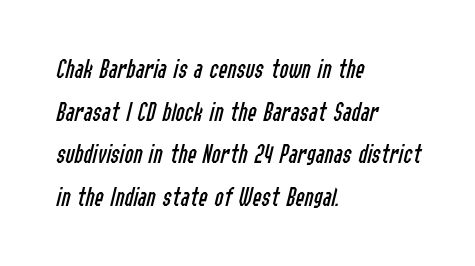
The image shows 27 px text type, italic (leaning right); set left-aligned, normal line spacing (1.58x), normal letter spacing, not underlined.
